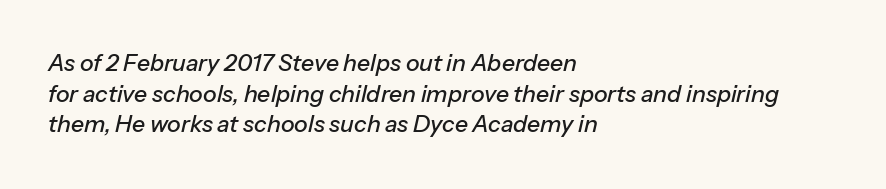
{"italic": "yes", "lean": "right", "slant_degrees": 13, "underline": "no", "align": "left", "line_spacing": "normal", "line_spacing_ratio": 1.33, "letter_spacing": "normal", "letter_spacing_em": 0.0, "glyph_px": 23}
